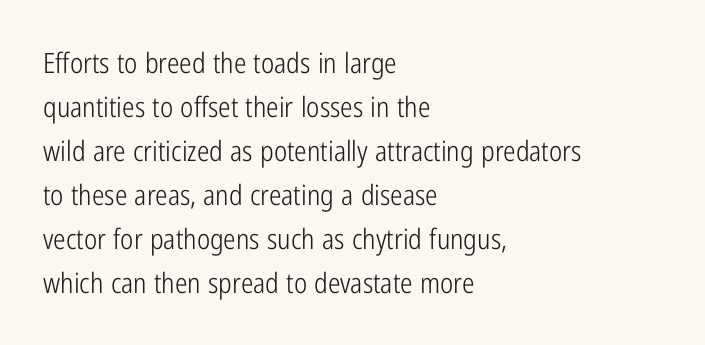
Q: Is the text bold? A: No.
Q: Is the text italic (slanted)? A: No, it is upright.
Q: Is the typeface a serif or a sans-serif typeface? A: Sans-serif.
Q: Is the text underlined? A: No.
Q: How is the paragraph aligned? A: Left-aligned.
Q: Is the spacing between letters normal or unusually wide? A: Normal.
Q: Is the spacing between lines tight, normal or loose? A: Normal.
Q: Width (condensed, normal, or wide)? A: Condensed.
Q: Stroke contrast? A: Low.
Q: x-height? A: Medium.
Q: Monospaced? A: No.
